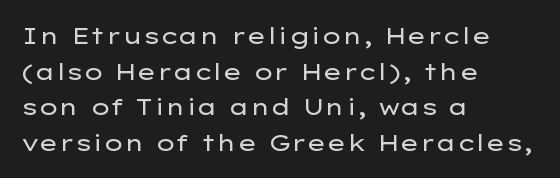
Q: Is the text bold? A: No.
Q: Is the text italic (slanted)? A: No, it is upright.
Q: Is the text underlined? A: No.
Q: How is the paragraph aligned? A: Left-aligned.
Q: Is the spacing between letters normal or unusually wide? A: Normal.
Q: Is the spacing between lines tight, normal or loose? A: Normal.
